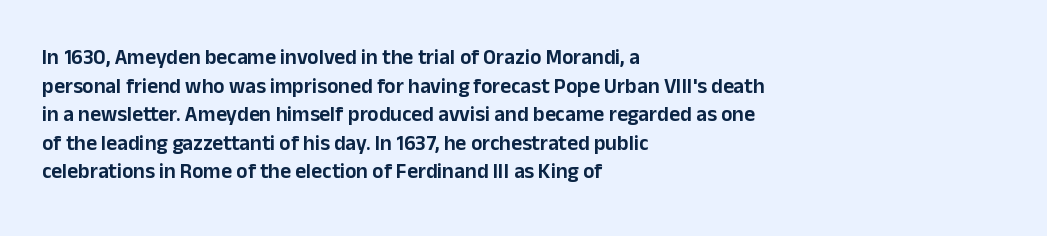
The image shows 21 px text type, upright; set left-aligned, normal line spacing (1.36x), normal letter spacing, not underlined.
